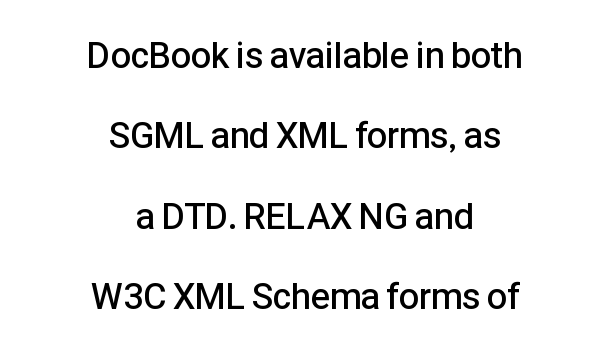
{"serif": "no", "italic": "no", "bold": "semi", "weight": "semibold", "width": "normal", "stroke_contrast": "low", "x_height": "medium", "monospaced": "no", "underline": "no", "align": "center", "line_spacing": "loose", "line_spacing_ratio": 2.23, "letter_spacing": "normal", "letter_spacing_em": 0.0, "glyph_px": 36}
